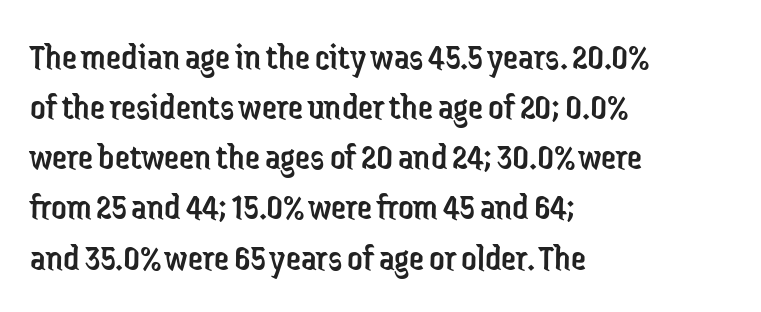
Q: Is the text bold? A: No.
Q: Is the text italic (slanted)? A: No, it is upright.
Q: Is the typeface a serif or a sans-serif typeface? A: Sans-serif.
Q: Is the text underlined? A: No.
Q: How is the paragraph aligned? A: Left-aligned.
Q: Is the spacing between letters normal or unusually wide? A: Normal.
Q: Is the spacing between lines tight, normal or loose? A: Normal.
Q: Width (condensed, normal, or wide)? A: Condensed.
Q: Stroke contrast? A: Low.
Q: x-height? A: Medium.
Q: Monospaced? A: No.
